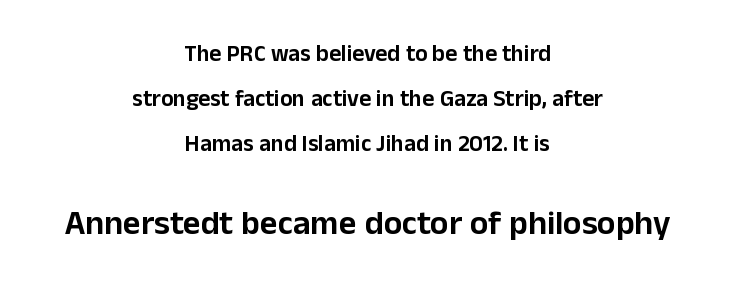
Q: Is the text italic (slanted)? A: No, it is upright.
Q: Is the typeface a serif or a sans-serif typeface? A: Sans-serif.
Q: Is the text underlined? A: No.
Q: How is the paragraph aligned? A: Centered.
Q: Is the spacing between letters normal or unusually wide? A: Normal.
Q: Is the spacing between lines tight, normal or loose? A: Loose.
Q: Which block of text is set in a larger size, the first (top) or the second (bottom)? A: The second (bottom) one.
Q: Width (condensed, normal, or wide)? A: Normal.
Q: Stroke contrast? A: Low.
Q: x-height? A: Medium.
Q: Monospaced? A: No.
